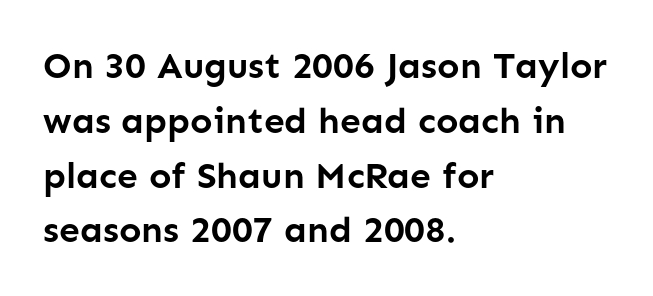
The image shows 37 px semibold sans-serif type, upright; set left-aligned, normal line spacing (1.48x), normal letter spacing, not underlined; low stroke contrast and a medium x-height.
